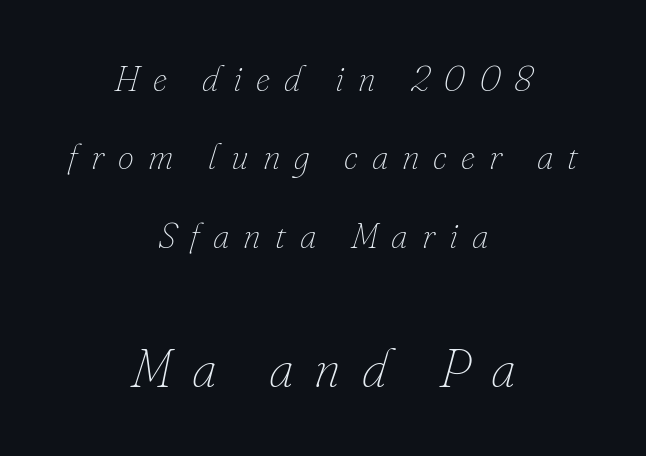
Q: Is the text bold? A: No.
Q: Is the text italic (slanted)? A: Yes, it leans right by about 16 degrees.
Q: Is the text underlined? A: No.
Q: How is the paragraph aligned? A: Centered.
Q: Is the spacing between letters normal or unusually wide? A: Unusually wide.
Q: Is the spacing between lines tight, normal or loose? A: Loose.
Q: Which block of text is set in a larger size, the first (top) or the second (bottom)? A: The second (bottom) one.
Q: Width (condensed, normal, or wide)? A: Normal.
Q: Stroke contrast? A: Low.
Q: x-height? A: Small.
Q: Monospaced? A: No.
